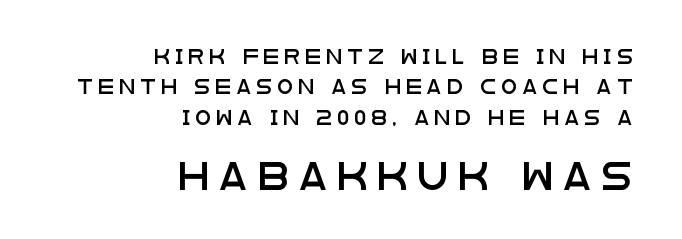
You could fit nearly another row in the gap between these rows. Size contrast runs from small at the top to large at the bottom. Here the glyphs are tracked loosely, breaking word shapes into spaced letters. A clean baseline with only descenders dipping below it. Typeset ragged left — the right edge is the straight one.
